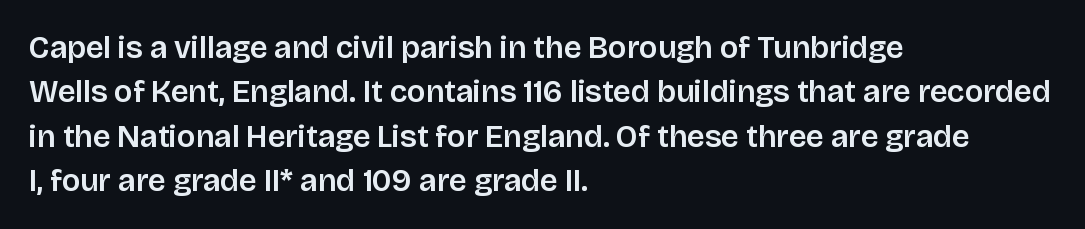
{"serif": "no", "italic": "no", "width": "normal", "stroke_contrast": "low", "x_height": "large", "monospaced": "no", "underline": "no", "align": "left", "line_spacing": "normal", "line_spacing_ratio": 1.43, "letter_spacing": "normal", "letter_spacing_em": 0.0, "glyph_px": 31}
